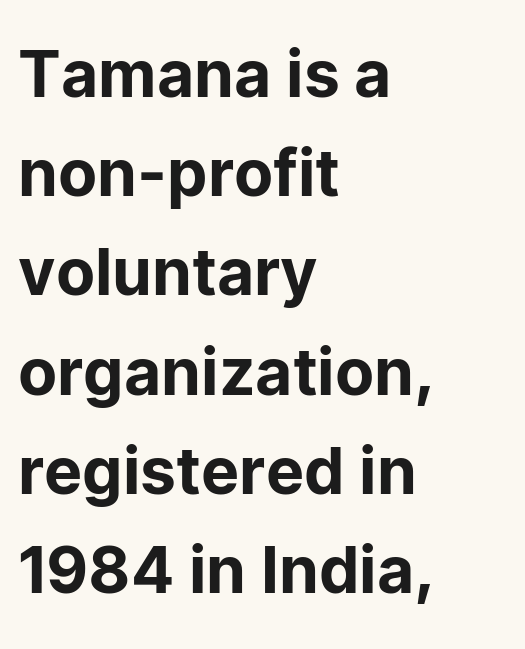
This sample uses an upright cut, with every glyph sitting square on the baseline. The type is set solid horizontally, with unmodified tracking. Grotesque or geometric, the face here clearly has no serifs. Where is the straight margin? On the left.
